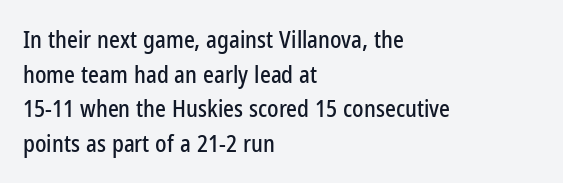
{"italic": "no", "underline": "no", "align": "left", "line_spacing": "normal", "line_spacing_ratio": 1.51, "letter_spacing": "normal", "letter_spacing_em": 0.0, "glyph_px": 23}
